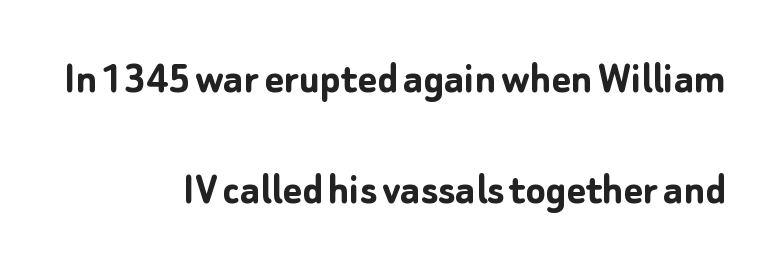
Horizontal bands of white between lines are thick stripes. The compositor pushed each line to the right boundary. Pretty heavy lettering here — definitely bold. Font category for this specimen: sans-serif. A bare baseline throughout the passage.
